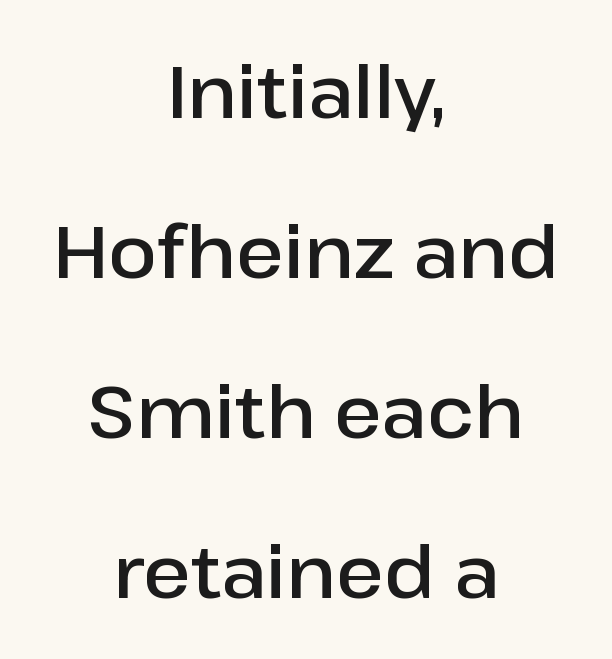
{"serif": "no", "italic": "no", "bold": "semi", "weight": "semibold", "width": "normal", "stroke_contrast": "low", "x_height": "medium", "monospaced": "no", "underline": "no", "align": "center", "line_spacing": "loose", "line_spacing_ratio": 2.22, "letter_spacing": "normal", "letter_spacing_em": 0.0, "glyph_px": 72}
